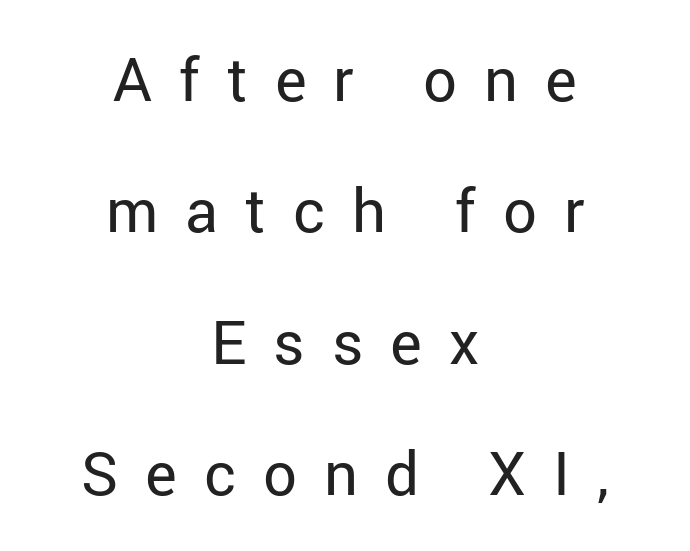
One glance says open: line gaps are wider than usual. Notice how the stems are strictly vertical — no italics here. A typesetter would call this proportional, since set widths differ per character. Observe the wide spacing: letters keep a clear distance from each other. Clear beneath every line of the passage.
